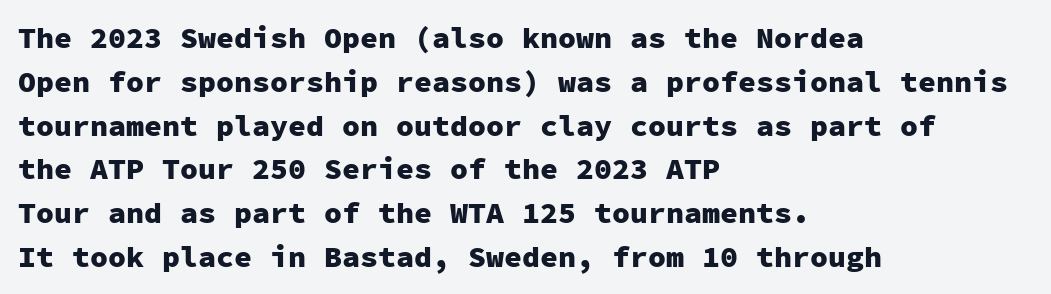
Italic? Not at all — the glyphs are vertical. The gap between lines stays unmarked. You could count columns in this text — the font is strictly monospaced. Observe the ordinary spacing: letters are neighbours, not strangers.
